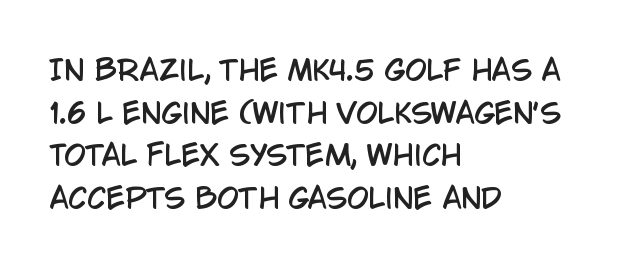
Q: Is the text italic (slanted)? A: No, it is upright.
Q: Is the typeface a serif or a sans-serif typeface? A: Sans-serif.
Q: Is the text underlined? A: No.
Q: How is the paragraph aligned? A: Left-aligned.
Q: Is the spacing between letters normal or unusually wide? A: Normal.
Q: Is the spacing between lines tight, normal or loose? A: Normal.
Q: Width (condensed, normal, or wide)? A: Condensed.
Q: Stroke contrast? A: Low.
Q: x-height? A: Large.
Q: Monospaced? A: No.
